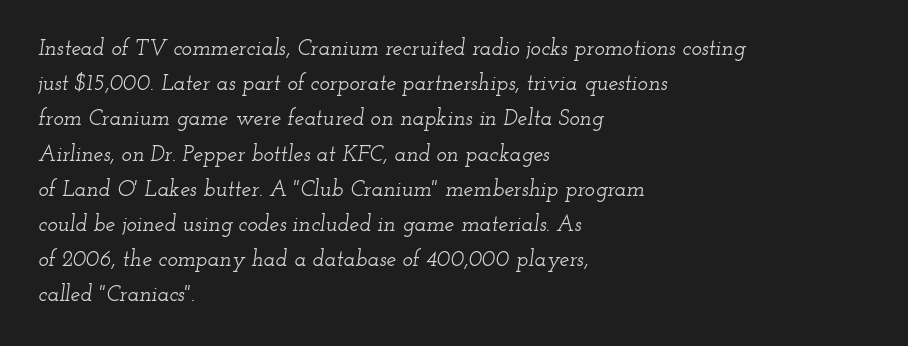
These lines were composed using italics. Visually the block forms a straight wall on the left and a jagged coastline on the right. Letters rest on an invisible, unmarked baseline. Observe the ordinary spacing: letters are neighbours, not strangers.
